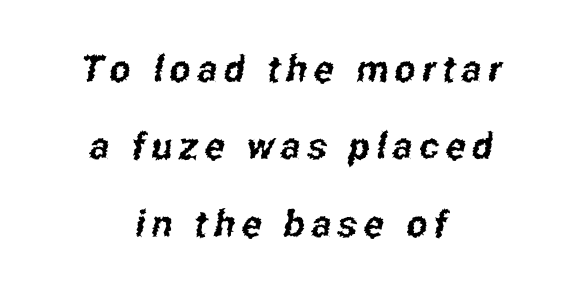
The image shows 37 px condensed sans-serif type; set centered, loose line spacing (2.09x), not underlined; low stroke contrast and a medium x-height.
